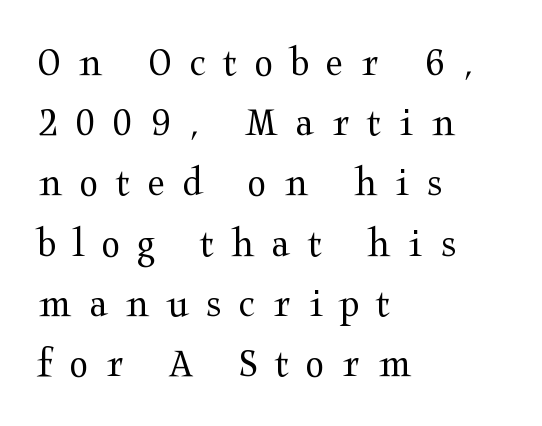
Q: Is the text bold? A: No.
Q: Is the text italic (slanted)? A: No, it is upright.
Q: Is the typeface a serif or a sans-serif typeface? A: Serif.
Q: Is the text underlined? A: No.
Q: How is the paragraph aligned? A: Left-aligned.
Q: Is the spacing between letters normal or unusually wide? A: Unusually wide.
Q: Is the spacing between lines tight, normal or loose? A: Normal.
Q: Width (condensed, normal, or wide)? A: Wide.
Q: Stroke contrast? A: Medium.
Q: x-height? A: Medium.
Q: Monospaced? A: No.
